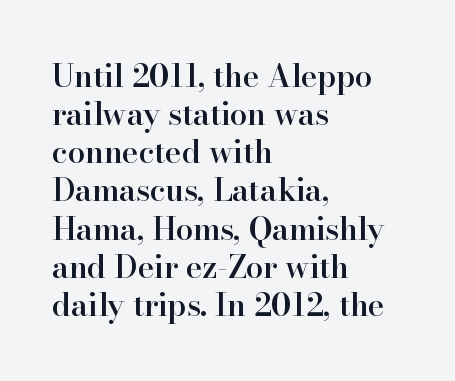
The image shows 31 px semibold serif type, upright; set left-aligned, line spacing 1.23x, normal letter spacing, not underlined; high stroke contrast and a small x-height.
